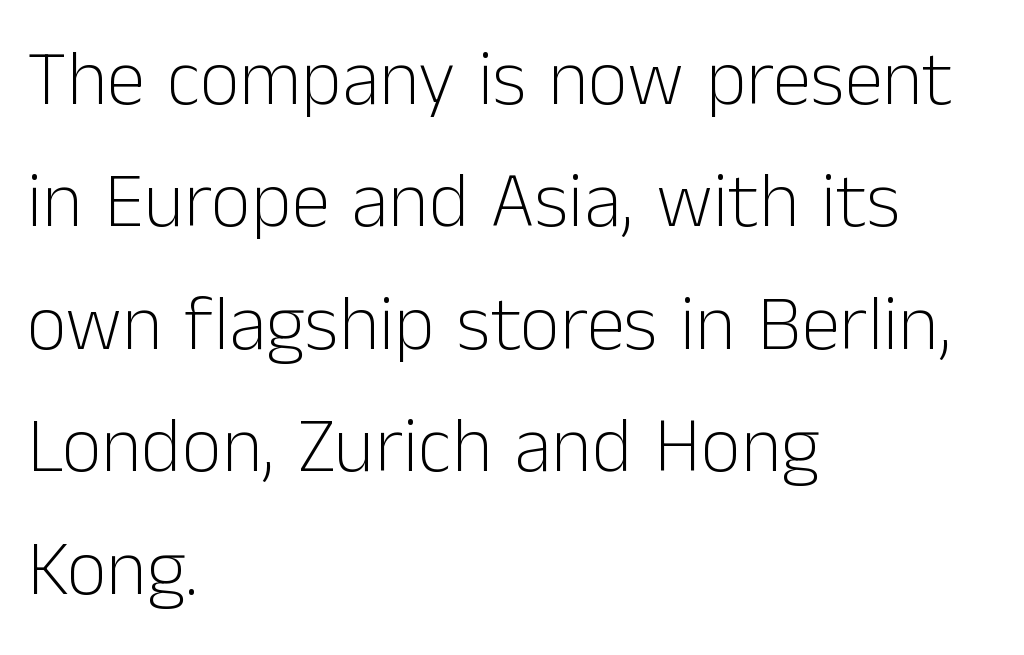
No letter is thick-stroked: the sample isn't bold. Spacing verdict: proportional, widths tailored to each character. The ragged edge is on the right, which tells us the setting is flush left. The rendering keeps characters at their native spacing. Serif or sans? Sans — the stroke terminals are bare. Notice how the stems are strictly vertical — no italics here.
